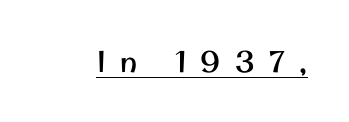
Q: Is the text italic (slanted)? A: No, it is upright.
Q: Is the typeface a serif or a sans-serif typeface? A: Sans-serif.
Q: Is the text underlined? A: Yes.
Q: Is the spacing between letters normal or unusually wide? A: Unusually wide.
Q: Width (condensed, normal, or wide)? A: Normal.
Q: Stroke contrast? A: Medium.
Q: x-height? A: Small.
Q: Monospaced? A: No.
